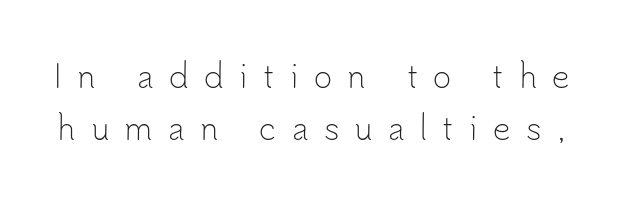
Students, observe: this is what conventionally led text looks like. A light-to-regular cut is what we see here. Inter-character spacing is expanded well beyond the font's built-in metrics. No italicization has been applied; the sample stays upright.
